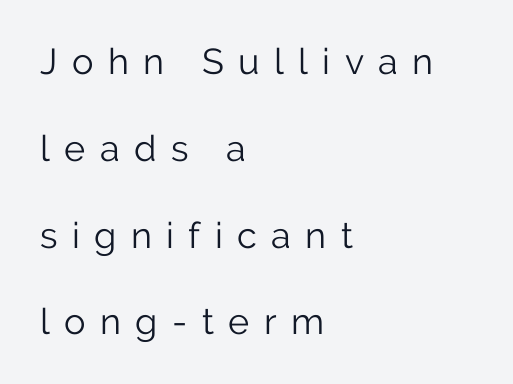
The image shows 36 px light sans-serif type, upright; set left-aligned, loose line spacing (2.41x), unusually wide letter spacing (+0.4 em), not underlined; low stroke contrast and a medium x-height.
